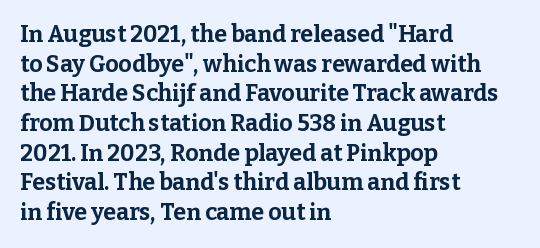
Q: Is the text bold? A: Yes.
Q: Is the text italic (slanted)? A: No, it is upright.
Q: Is the text underlined? A: No.
Q: How is the paragraph aligned? A: Left-aligned.
Q: Is the spacing between letters normal or unusually wide? A: Normal.
Q: Is the spacing between lines tight, normal or loose? A: Normal.
